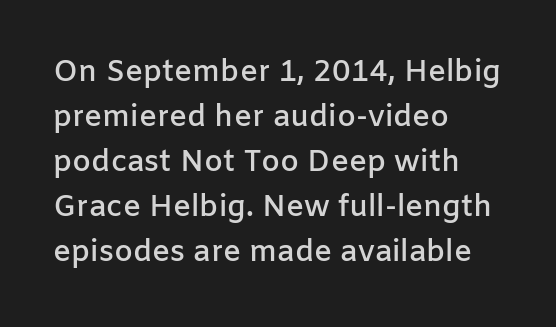
{"serif": "no", "italic": "no", "bold": "semi", "weight": "semibold", "width": "normal", "stroke_contrast": "low", "x_height": "medium", "monospaced": "no", "underline": "no", "align": "left", "line_spacing": "normal", "line_spacing_ratio": 1.5, "letter_spacing": "normal", "letter_spacing_em": 0.0, "glyph_px": 30}
